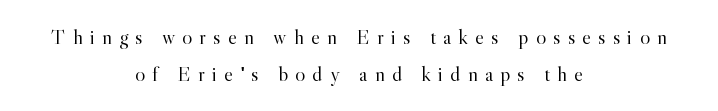
Q: Is the text bold? A: No.
Q: Is the text italic (slanted)? A: No, it is upright.
Q: Is the text underlined? A: No.
Q: How is the paragraph aligned? A: Centered.
Q: Is the spacing between letters normal or unusually wide? A: Unusually wide.
